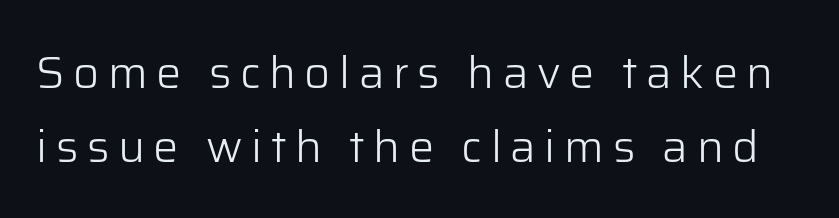
The image shows 45 px light sans-serif type, upright; set normal line spacing (1.64x), not underlined; low stroke contrast and a medium x-height.
